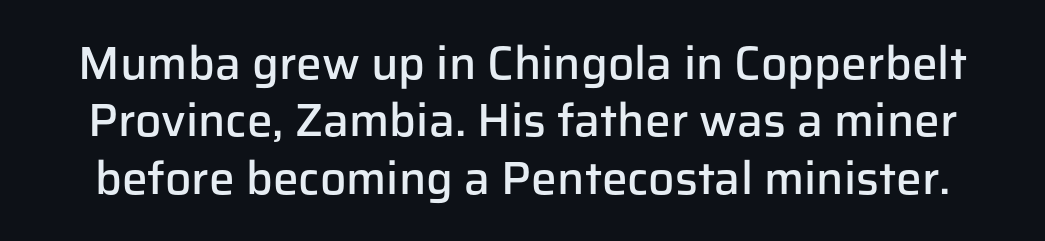
{"serif": "no", "italic": "no", "bold": "semi", "weight": "semibold", "width": "normal", "stroke_contrast": "low", "x_height": "medium", "monospaced": "no", "underline": "no", "line_spacing": "normal", "line_spacing_ratio": 1.25, "letter_spacing": "normal", "letter_spacing_em": 0.0, "glyph_px": 46}
